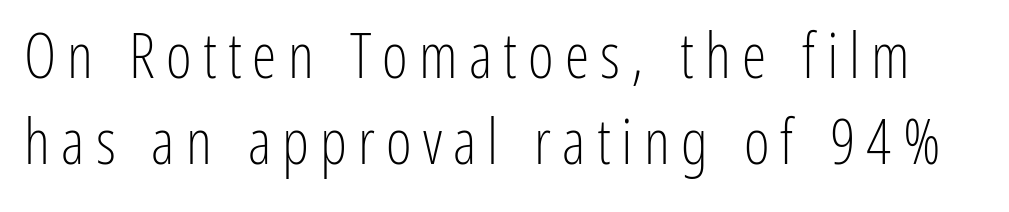
{"serif": "no", "italic": "no", "bold": "no", "weight": "light", "width": "condensed", "stroke_contrast": "low", "x_height": "medium", "monospaced": "no", "underline": "no", "line_spacing": "normal", "line_spacing_ratio": 1.38, "glyph_px": 62}
